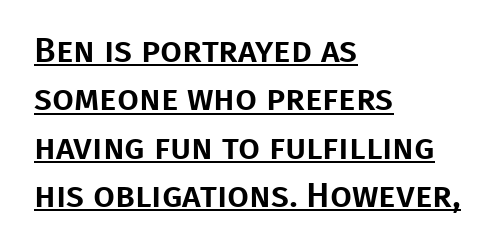
Q: Is the text italic (slanted)? A: No, it is upright.
Q: Is the typeface a serif or a sans-serif typeface? A: Sans-serif.
Q: Is the text underlined? A: Yes.
Q: How is the paragraph aligned? A: Left-aligned.
Q: Is the spacing between letters normal or unusually wide? A: Normal.
Q: Is the spacing between lines tight, normal or loose? A: Normal.
Q: Width (condensed, normal, or wide)? A: Normal.
Q: Stroke contrast? A: Low.
Q: x-height? A: Large.
Q: Monospaced? A: No.
